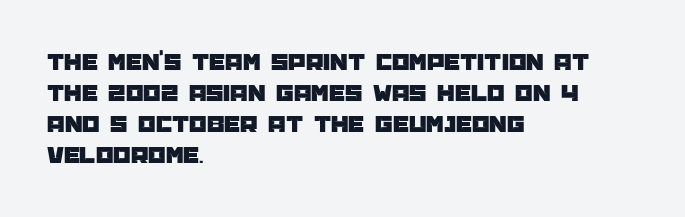
The image shows 25 px text type, upright; set left-aligned, line spacing 1.24x, normal letter spacing, not underlined.
